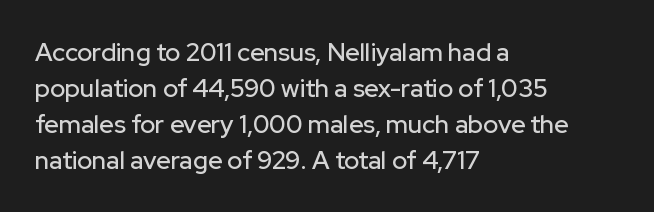
Vertically, the passage feels balanced, rows spaced as you'd expect. Every character sits straight up, as roman type does. A typesetter would call this zero additional tracking. Each line starts at the same left margin while the right side varies. Descenders are the only things crossing below the line.
